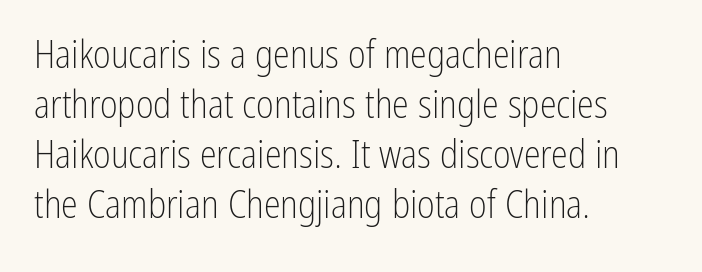
One-word summary of the alignment: left. Does the leading feel generous? No, just average. Nobody drew a line under any word here. Spacing verdict: proportional, widths tailored to each character. What kind of face is this? One without serifs — a sans.
